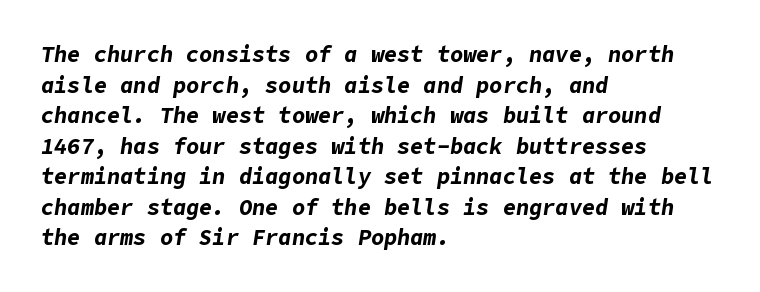
Q: Is the text bold? A: Yes.
Q: Is the text italic (slanted)? A: Yes, it leans right by about 9 degrees.
Q: Is the text underlined? A: No.
Q: How is the paragraph aligned? A: Left-aligned.
Q: Is the spacing between letters normal or unusually wide? A: Normal.
Q: Is the spacing between lines tight, normal or loose? A: Normal.
